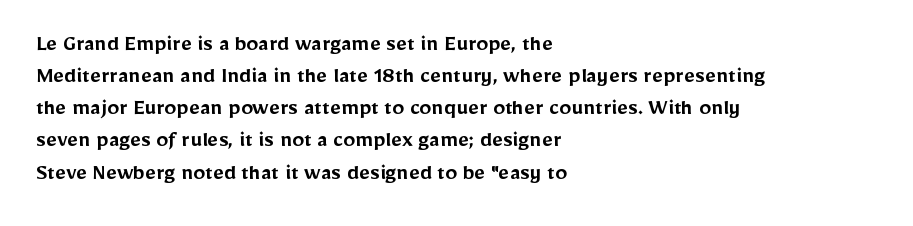
The image shows 24 px text type, upright; set left-aligned, normal line spacing (1.34x), normal letter spacing, not underlined.
